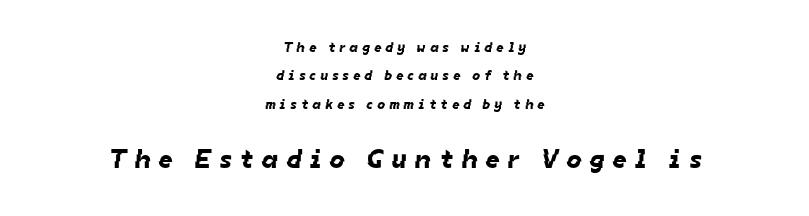
Q: Is the text underlined? A: No.
Q: How is the paragraph aligned? A: Centered.
Q: Is the spacing between letters normal or unusually wide? A: Unusually wide.
Q: Is the spacing between lines tight, normal or loose? A: Loose.
Q: Which block of text is set in a larger size, the first (top) or the second (bottom)? A: The second (bottom) one.
